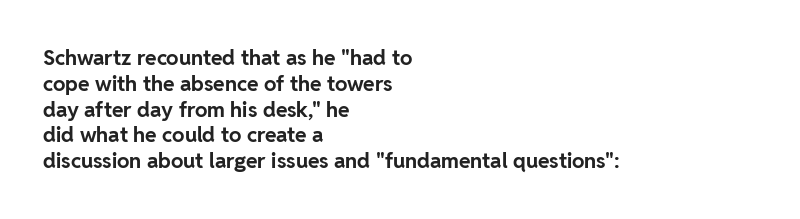
Q: Is the text bold? A: Yes.
Q: Is the text italic (slanted)? A: No, it is upright.
Q: Is the text underlined? A: No.
Q: How is the paragraph aligned? A: Left-aligned.
Q: Is the spacing between letters normal or unusually wide? A: Normal.
